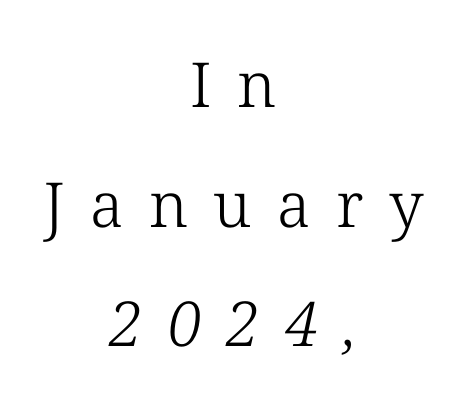
This sample uses expanded letter spacing, leaving extra air between glyphs. Has an underline been added? It has not. Stems here are at most as thick as an everyday book face. This block would shrink considerably if given ordinary leading; it's expanded now. The letters carry serifs — small finishing strokes at the ends of their stems. Visually the block forms a symmetrical silhouette, jagged on both flanks.
